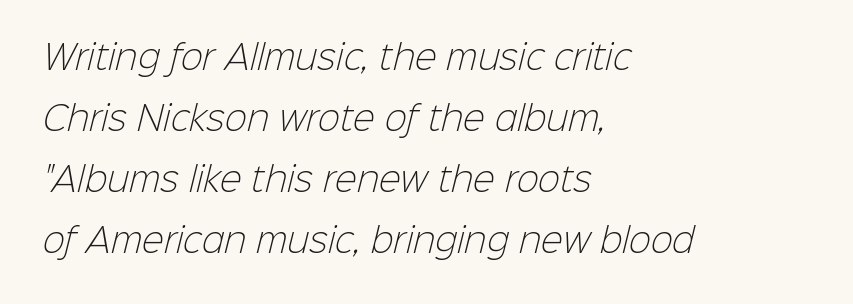
The strokes are not fattened; the text isn't bold. The baseline area is clear. Here the glyphs are tracked normally, forming tight word shapes. Does the copy run flush right? No — it runs flush left.
